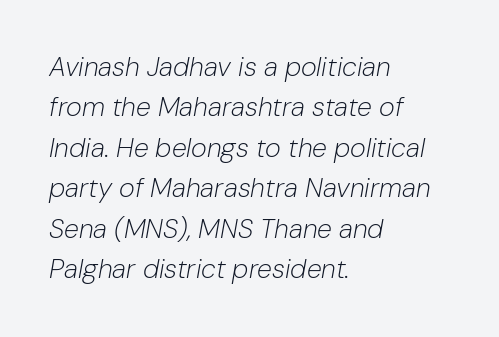
The leading is moderate, giving the passage an even texture. Underline: absent. The letters are slanted; this is an italic face. Heft: none added — not bold. Each line starts at the same left margin while the right side varies. Short note: letters normally spaced.
